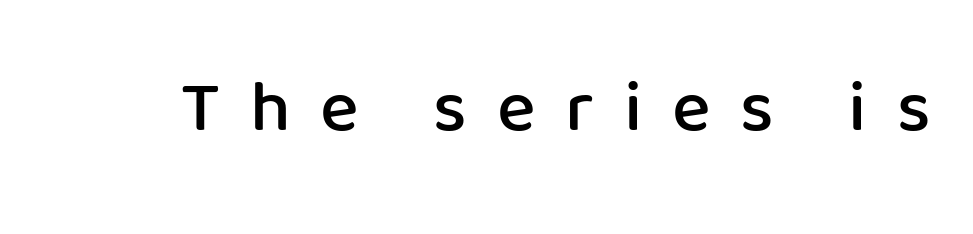
{"serif": "no", "italic": "no", "bold": "semi", "weight": "semibold", "width": "normal", "stroke_contrast": "low", "x_height": "medium", "monospaced": "no", "underline": "no", "letter_spacing": "wide", "letter_spacing_em": 0.41, "glyph_px": 73}
